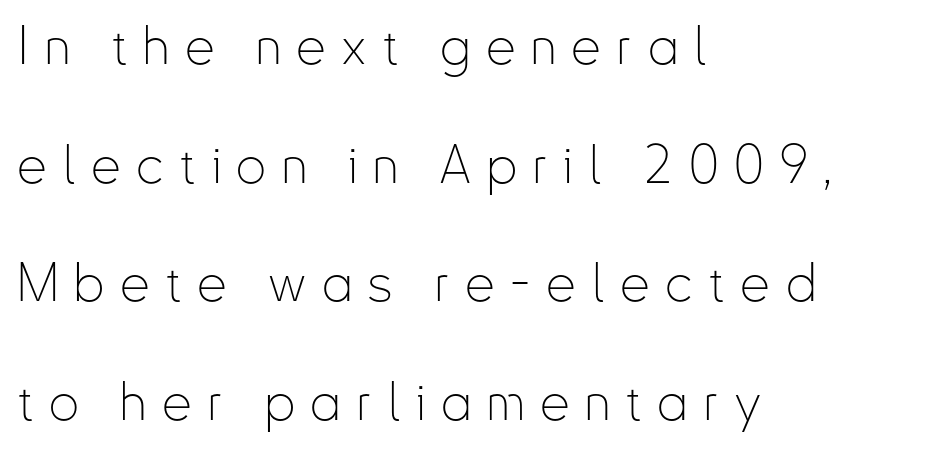
The image shows 53 px thin, condensed sans-serif type, upright; set left-aligned, loose line spacing (2.24x), unusually wide letter spacing (+0.29 em), not underlined; low stroke contrast and a small x-height.
